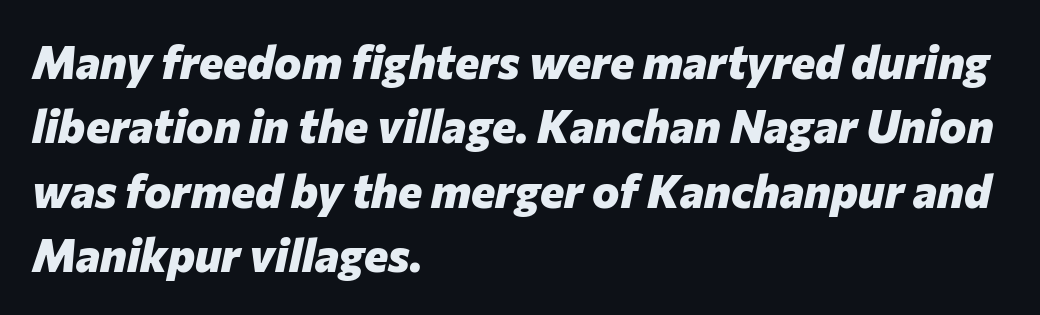
Q: Is the text bold? A: Yes.
Q: Is the text italic (slanted)? A: Yes, it leans right by about 12 degrees.
Q: Is the text underlined? A: No.
Q: How is the paragraph aligned? A: Left-aligned.
Q: Is the spacing between letters normal or unusually wide? A: Normal.
Q: Is the spacing between lines tight, normal or loose? A: Normal.
Q: Width (condensed, normal, or wide)? A: Normal.
Q: Stroke contrast? A: Low.
Q: x-height? A: Medium.
Q: Monospaced? A: No.
